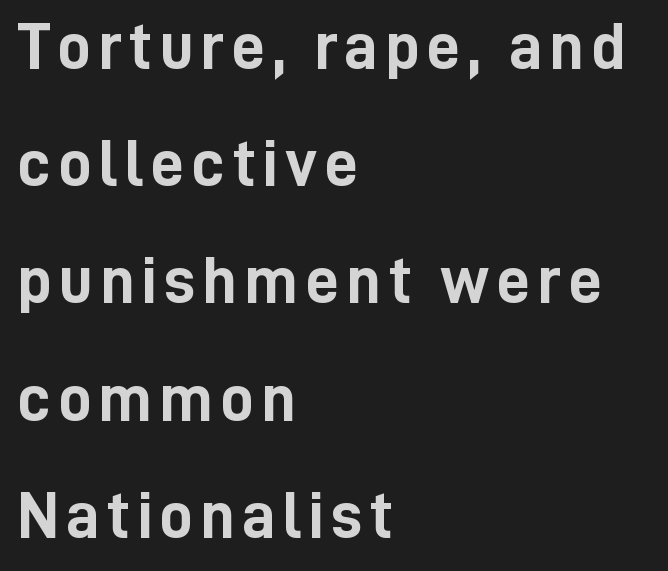
Q: Is the text bold? A: Yes.
Q: Is the text italic (slanted)? A: No, it is upright.
Q: Is the typeface a serif or a sans-serif typeface? A: Sans-serif.
Q: Is the text underlined? A: No.
Q: How is the paragraph aligned? A: Left-aligned.
Q: Width (condensed, normal, or wide)? A: Condensed.
Q: Stroke contrast? A: Low.
Q: x-height? A: Medium.
Q: Monospaced? A: No.
